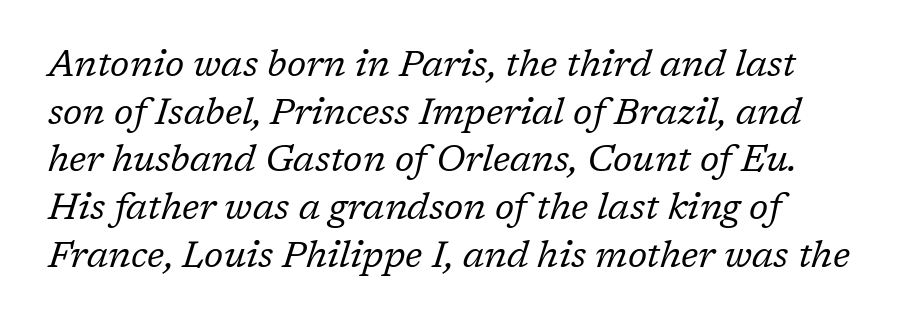
{"serif": "yes", "italic": "yes", "lean": "right", "slant_degrees": 17, "bold": "no", "weight": "regular", "width": "normal", "stroke_contrast": "low", "x_height": "medium", "monospaced": "no", "underline": "no", "line_spacing": "normal", "line_spacing_ratio": 1.29, "letter_spacing": "normal", "letter_spacing_em": 0.0, "glyph_px": 37}
